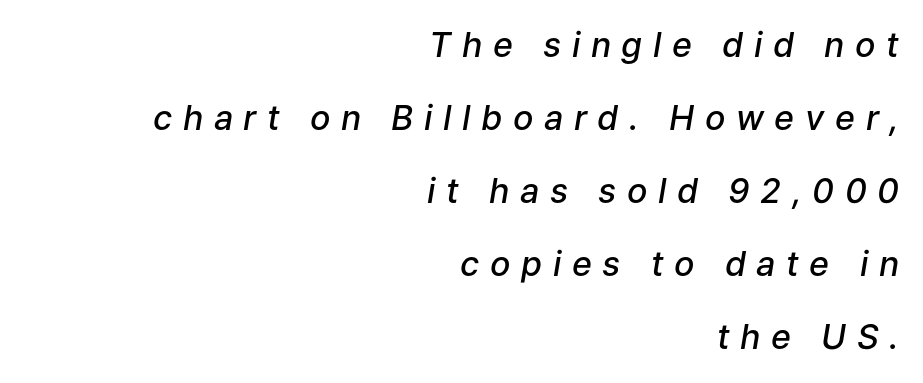
The image shows 34 px semibold type, italic (leaning right); set right-aligned, loose line spacing (2.15x), unusually wide letter spacing (+0.31 em), not underlined; low stroke contrast and a medium x-height.
